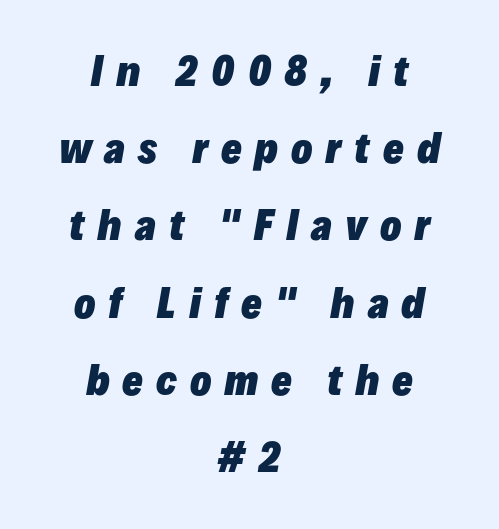
Q: Is the text bold? A: Yes.
Q: Is the text italic (slanted)? A: Yes, it leans right by about 10 degrees.
Q: Is the text underlined? A: No.
Q: How is the paragraph aligned? A: Centered.
Q: Is the spacing between letters normal or unusually wide? A: Unusually wide.
Q: Is the spacing between lines tight, normal or loose? A: Loose.
Q: Width (condensed, normal, or wide)? A: Normal.
Q: Stroke contrast? A: Low.
Q: x-height? A: Medium.
Q: Monospaced? A: No.
